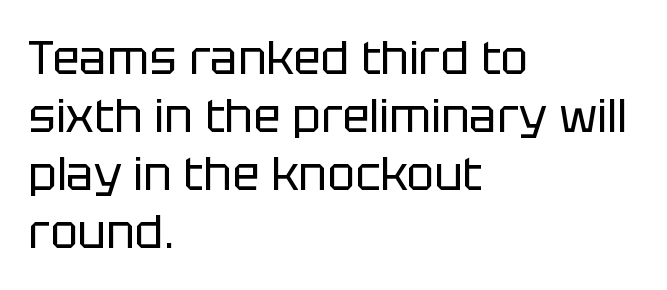
Is the block centered? No — it sits flush against the left margin. Weight: not bold — regular or lighter. Spacing between characters is what you'd get straight out of the box. Honestly, the row spacing looks completely unremarkable. No italicization has been applied; the sample stays upright.
